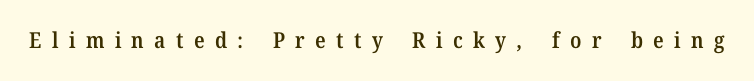
The type is letterspaced generously, with wide tracking. Each row of text sits above clean, open space. Weight check: semibold — heavier than regular, not quite bold. Quick note: not italic, upright.
